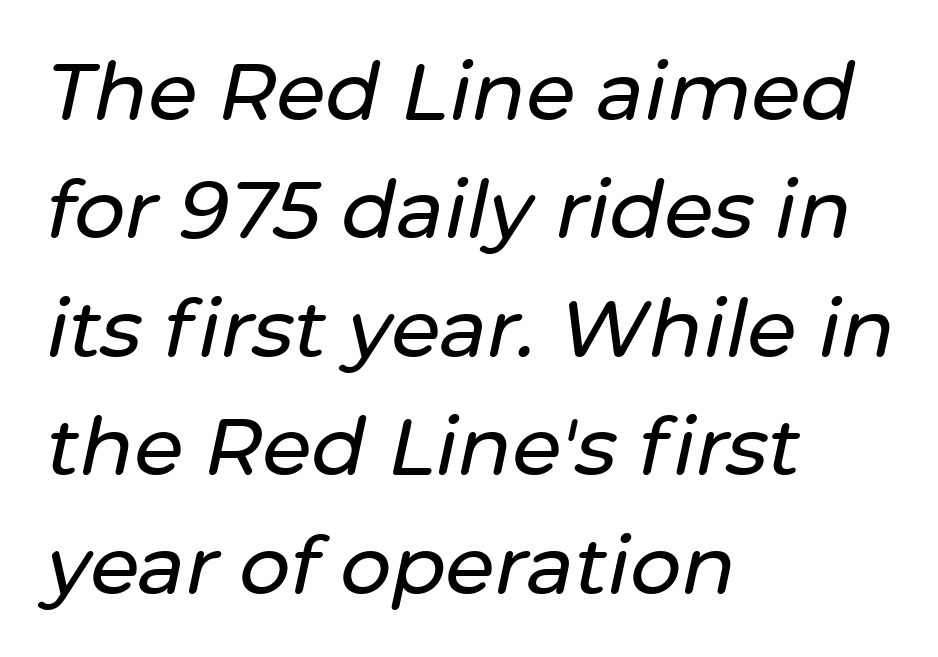
A typesetter would call this zero additional tracking. Vertically, the passage feels balanced, rows spaced as you'd expect. Looks like regular typesetting: each glyph gets only the width it needs. This rendering features lettering with no underline. In terms of posture, this sample is oblique. Reading down the block, your eye returns to a fixed left position each line.
